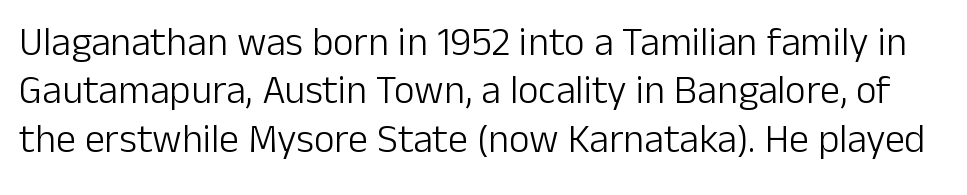
A typesetter would call this proportional, since set widths differ per character. This is sans-serif lettering, the kind often seen on screens and signage. Does the lettering tilt? It doesn't — this is upright. Letters rest on an invisible, unmarked baseline. Short note: letters normally spaced.
